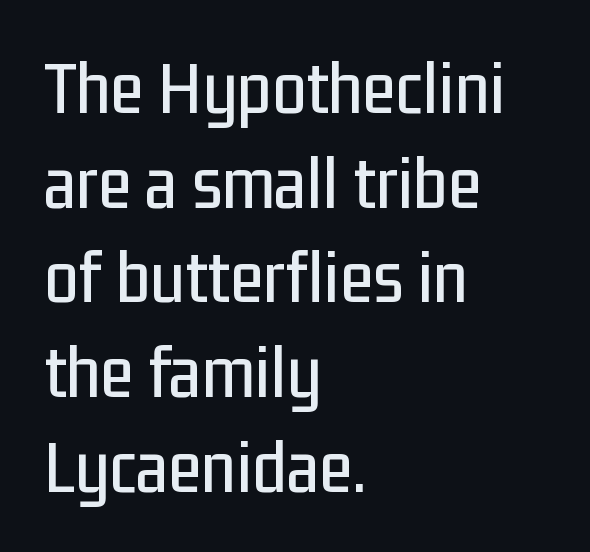
Q: Is the text italic (slanted)? A: No, it is upright.
Q: Is the typeface a serif or a sans-serif typeface? A: Sans-serif.
Q: Is the text underlined? A: No.
Q: How is the paragraph aligned? A: Left-aligned.
Q: Is the spacing between letters normal or unusually wide? A: Normal.
Q: Width (condensed, normal, or wide)? A: Condensed.
Q: Stroke contrast? A: Low.
Q: x-height? A: Medium.
Q: Monospaced? A: No.
